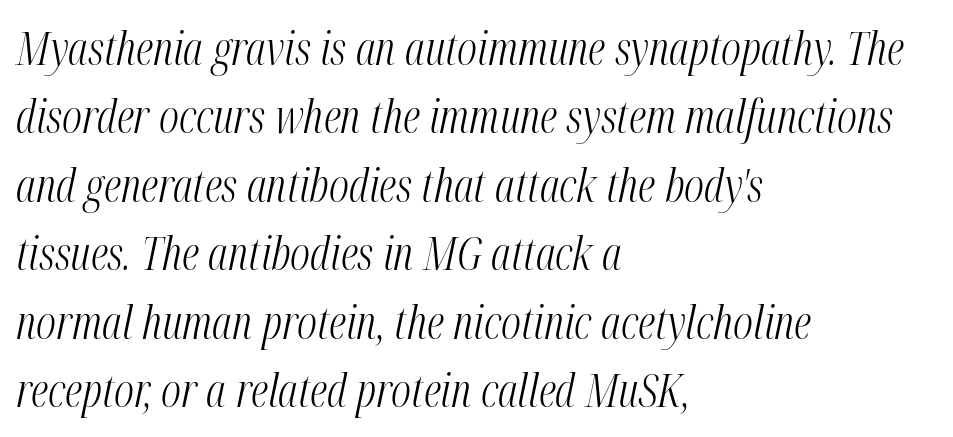
Yep, that's italic — everything's leaning. Each word holds together tightly as a unit, with standard inter-letter gaps. Vertical stems look standard width or narrower in stroke. The rendering uses natural spacing where letterforms have individual widths. Leading: standard. Any mark beneath the type? The region is blank.
